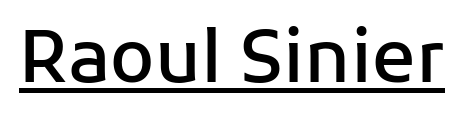
The image shows 72 px semibold sans-serif type, upright; set normal letter spacing, underlined; low stroke contrast and a medium x-height.
